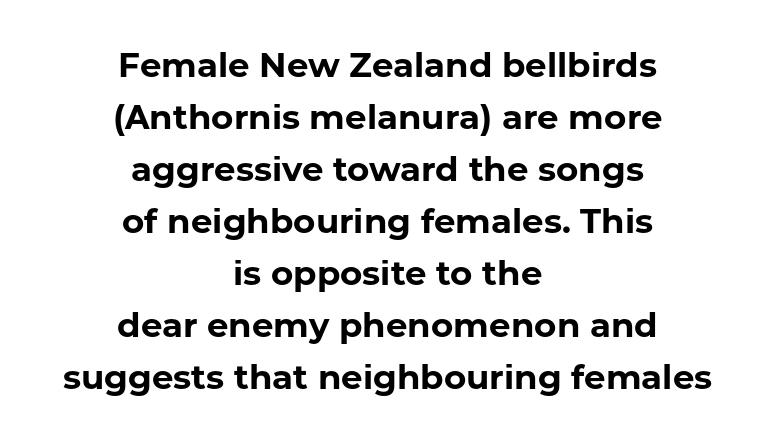
{"serif": "no", "italic": "no", "bold": "yes", "weight": "bold", "width": "normal", "stroke_contrast": "low", "x_height": "medium", "monospaced": "no", "underline": "no", "align": "center", "line_spacing": "normal", "line_spacing_ratio": 1.53, "letter_spacing": "normal", "letter_spacing_em": 0.0, "glyph_px": 34}
